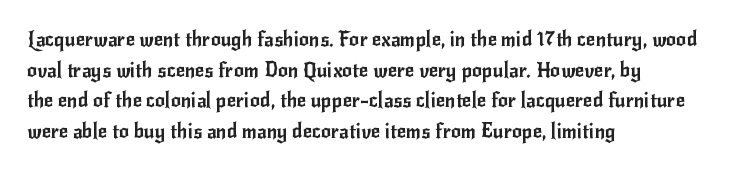
Q: Is the text italic (slanted)? A: No, it is upright.
Q: Is the text underlined? A: No.
Q: How is the paragraph aligned? A: Left-aligned.
Q: Is the spacing between letters normal or unusually wide? A: Normal.
Q: Is the spacing between lines tight, normal or loose? A: Normal.
